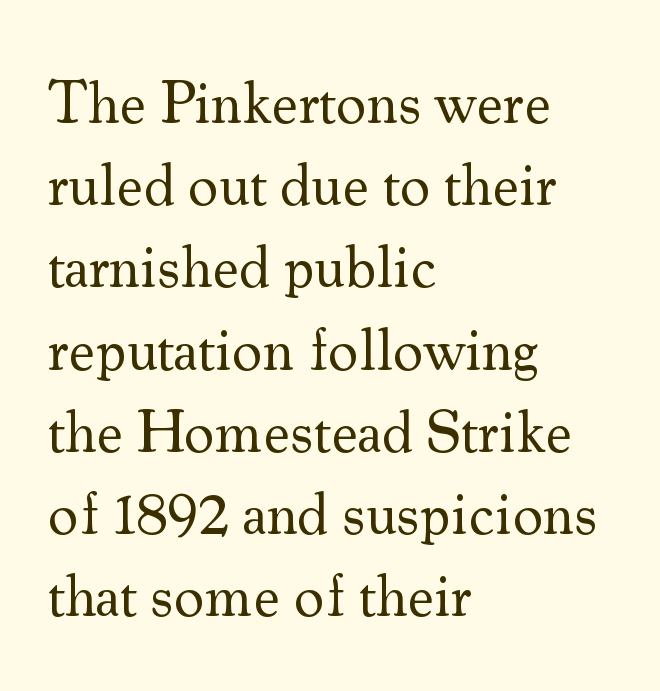
The characters display serif detailing at their extremities. Character widths vary here, with narrow letters taking less room than wide ones. These glyphs show unthickened strokes, regular width or finer. This sample uses plain, unmodified letter spacing. Posture: straight, roman, zero tilt.
